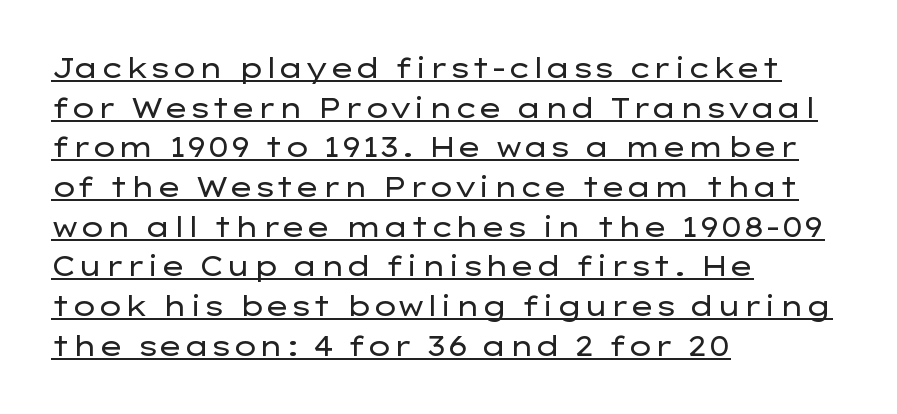
The image shows 27 px text type, upright; set left-aligned, normal line spacing (1.47x), normal letter spacing, underlined.
